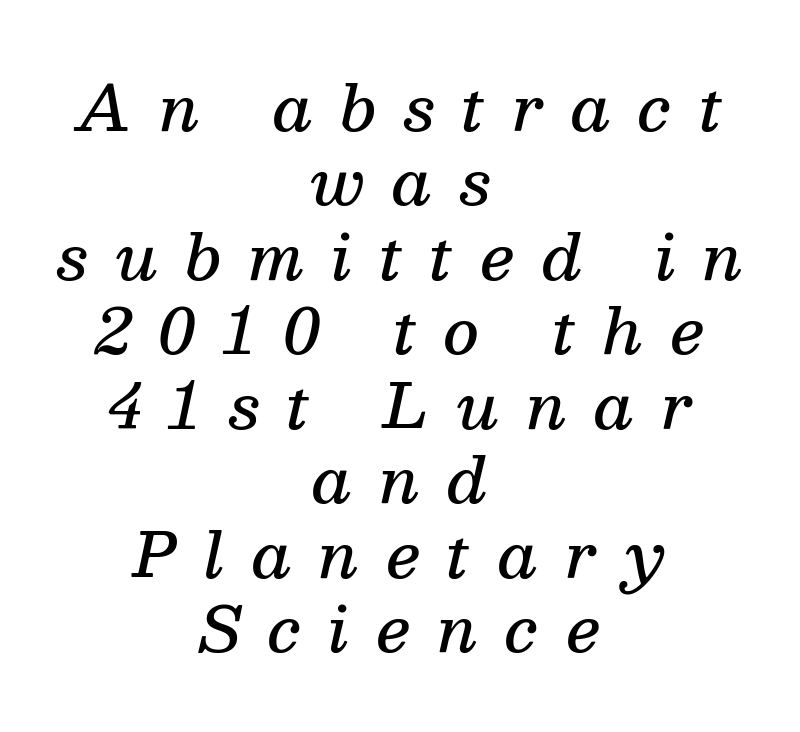
The image shows 61 px semibold serif type, italic (leaning right); set centered, line spacing 1.22x, unusually wide letter spacing (+0.45 em), not underlined; medium stroke contrast and a medium x-height.
